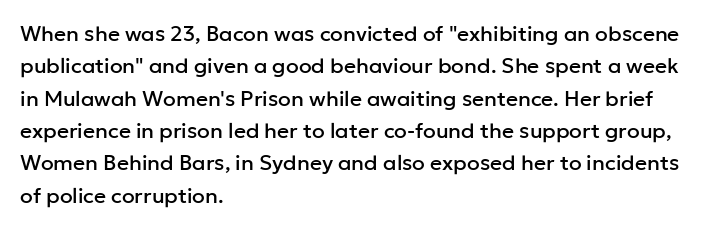
Q: Is the text italic (slanted)? A: No, it is upright.
Q: Is the text underlined? A: No.
Q: How is the paragraph aligned? A: Left-aligned.
Q: Is the spacing between letters normal or unusually wide? A: Normal.
Q: Is the spacing between lines tight, normal or loose? A: Normal.
